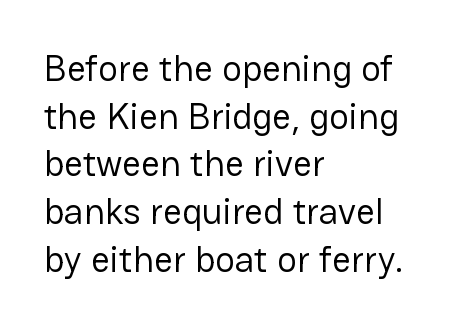
Q: Is the text bold? A: No.
Q: Is the text italic (slanted)? A: No, it is upright.
Q: Is the typeface a serif or a sans-serif typeface? A: Sans-serif.
Q: Is the text underlined? A: No.
Q: How is the paragraph aligned? A: Left-aligned.
Q: Is the spacing between letters normal or unusually wide? A: Normal.
Q: Is the spacing between lines tight, normal or loose? A: Normal.
Q: Width (condensed, normal, or wide)? A: Normal.
Q: Stroke contrast? A: Low.
Q: x-height? A: Medium.
Q: Monospaced? A: No.
